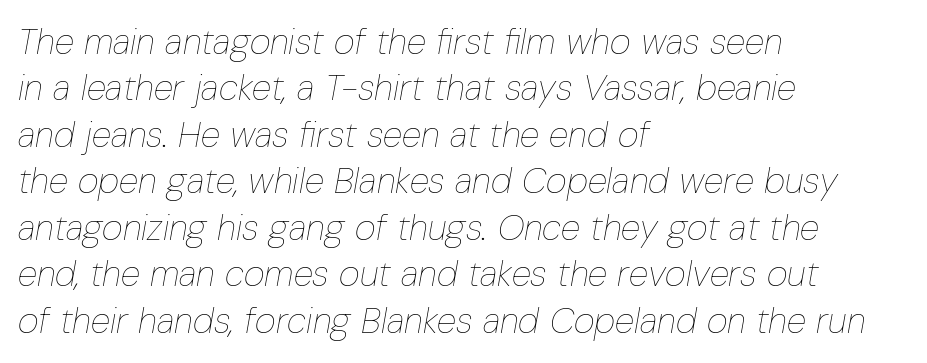
Successive baselines arrive at the customary interval. Quick note: underline off. The tracking reads as untouched default to a designer's eye. Casual observation: everything's shoved over to the left. The rendering uses natural spacing where letterforms have individual widths.
